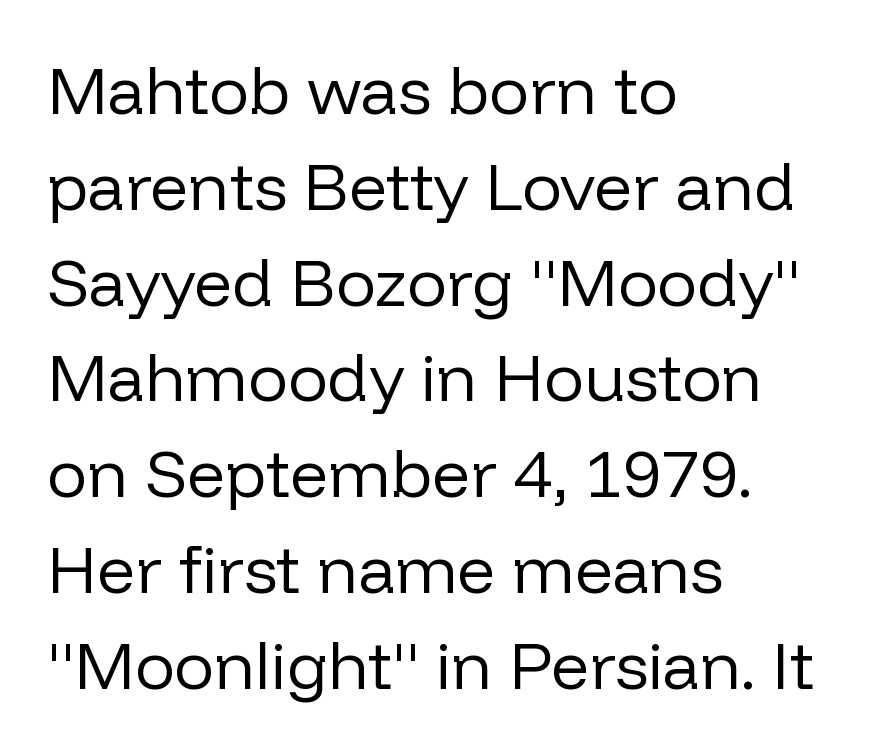
Q: Is the text bold? A: No.
Q: Is the text italic (slanted)? A: No, it is upright.
Q: Is the typeface a serif or a sans-serif typeface? A: Sans-serif.
Q: Is the text underlined? A: No.
Q: How is the paragraph aligned? A: Left-aligned.
Q: Is the spacing between letters normal or unusually wide? A: Normal.
Q: Is the spacing between lines tight, normal or loose? A: Normal.
Q: Width (condensed, normal, or wide)? A: Normal.
Q: Stroke contrast? A: Low.
Q: x-height? A: Medium.
Q: Monospaced? A: No.
